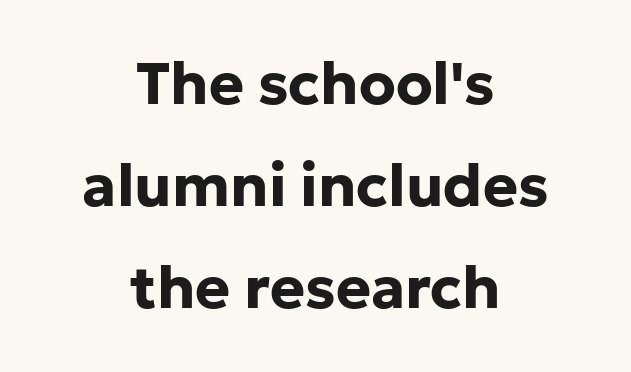
Q: Is the text bold? A: Yes.
Q: Is the text italic (slanted)? A: No, it is upright.
Q: Is the typeface a serif or a sans-serif typeface? A: Sans-serif.
Q: Is the text underlined? A: No.
Q: How is the paragraph aligned? A: Centered.
Q: Is the spacing between letters normal or unusually wide? A: Normal.
Q: Width (condensed, normal, or wide)? A: Normal.
Q: Stroke contrast? A: Low.
Q: x-height? A: Medium.
Q: Monospaced? A: No.
